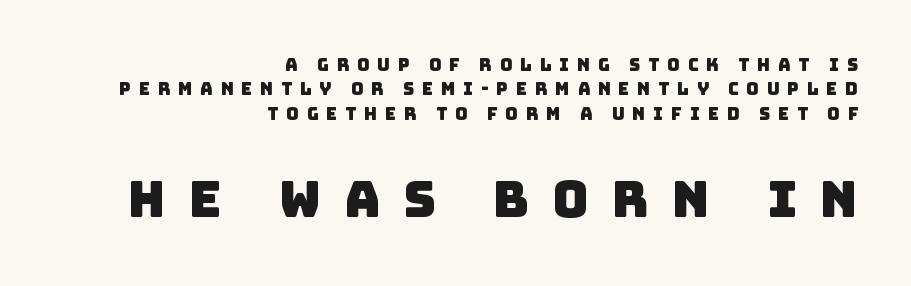
Inter-character spacing is expanded well beyond the font's built-in metrics. Observe the absence of serifs on each vertical stroke in this sample. All the whitespace from short lines collects on the left. Interline gaps are of average width in this sample.
